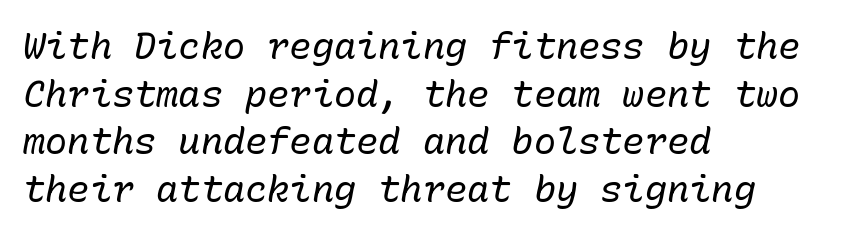
{"italic": "yes", "lean": "right", "slant_degrees": 10, "bold": "no", "weight": "regular", "width": "normal", "stroke_contrast": "low", "x_height": "medium", "monospaced": "yes", "underline": "no", "align": "left", "line_spacing": "normal", "line_spacing_ratio": 1.29, "letter_spacing": "normal", "letter_spacing_em": 0.0, "glyph_px": 37}
